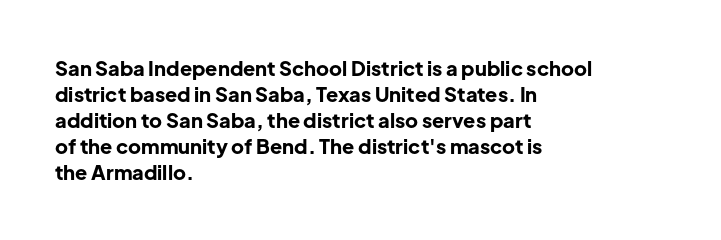
The image shows 20 px bold type, upright; set left-aligned, normal line spacing (1.3x), normal letter spacing, not underlined.
